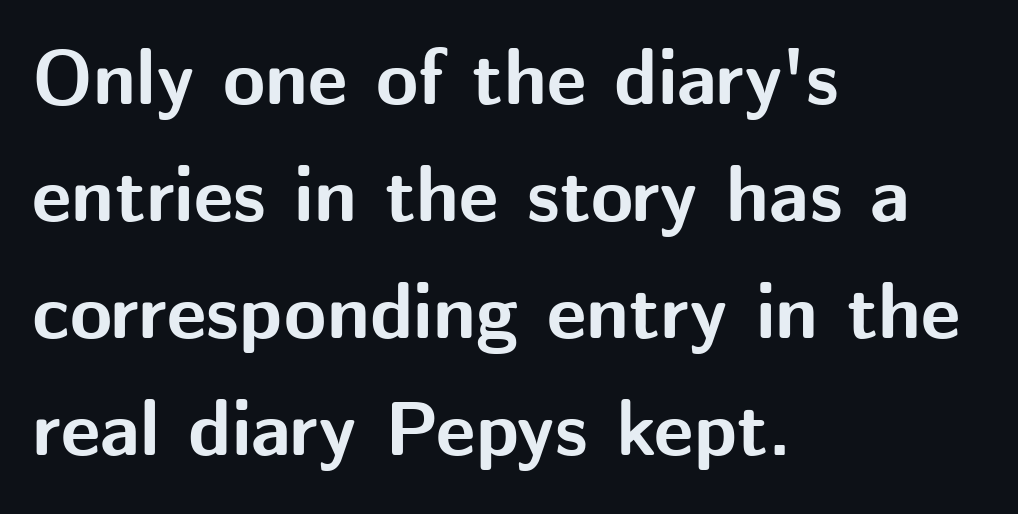
Descenders hang freely into open space. Words appear dense and cohesive because spacing is normal. A normal amount of white space separates one row of letters from the next. Tall strokes in this sample are plumb rather than angled. Strong, thick strokes mark this as bold type.
